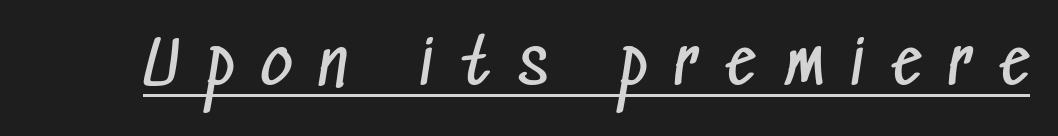
{"serif": "no", "bold": "no", "weight": "regular", "width": "condensed", "stroke_contrast": "low", "x_height": "medium", "monospaced": "no", "underline": "yes", "letter_spacing": "wide", "letter_spacing_em": 0.46, "glyph_px": 61}
